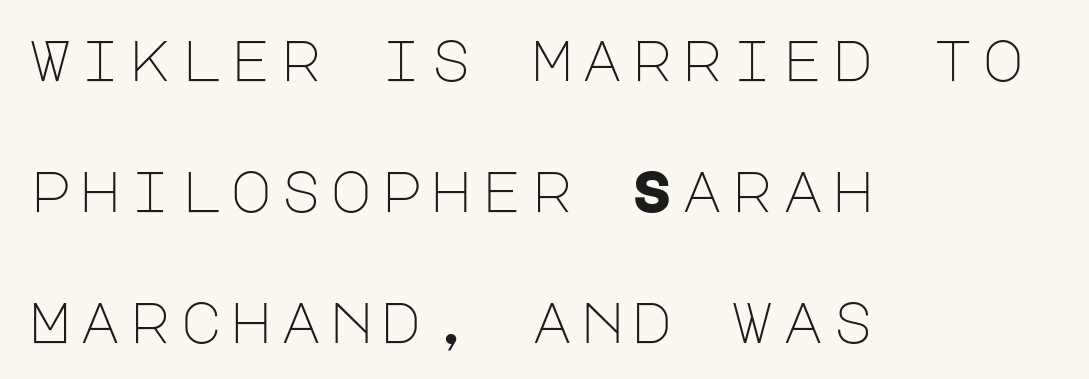
The area under the type is left untouched. The characters display no serif detailing; their extremities are plain. The lines are spread far apart with generous leading. Nothing heavy about these letters — not bold at all. The ragged edge is on the right, which tells us the setting is flush left. This is roman type, the default non-slanted kind.
